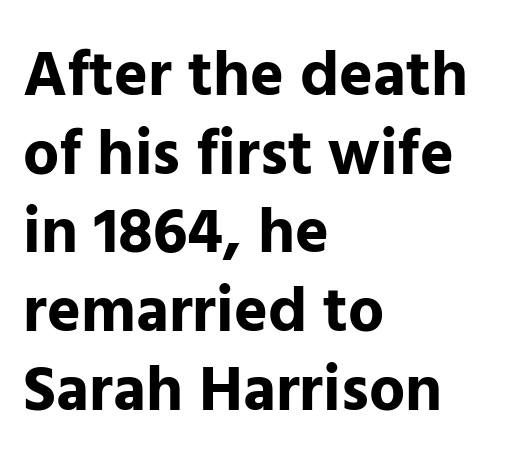
{"serif": "no", "italic": "no", "bold": "yes", "weight": "bold", "width": "normal", "stroke_contrast": "low", "x_height": "medium", "monospaced": "no", "underline": "no", "align": "left", "line_spacing_ratio": 1.23, "letter_spacing": "normal", "letter_spacing_em": 0.0, "glyph_px": 64}
